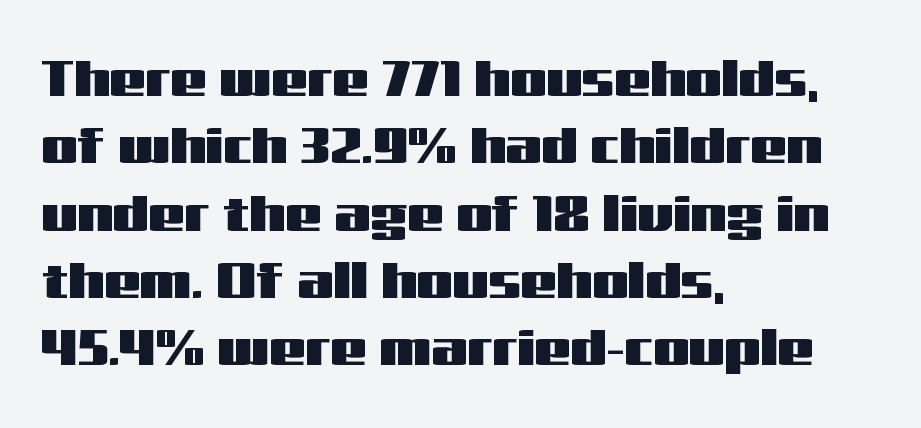
{"serif": "no", "italic": "no", "width": "wide", "stroke_contrast": "medium", "x_height": "medium", "monospaced": "no", "underline": "no", "align": "left", "line_spacing": "normal", "line_spacing_ratio": 1.32, "letter_spacing": "normal", "letter_spacing_em": 0.0, "glyph_px": 51}
